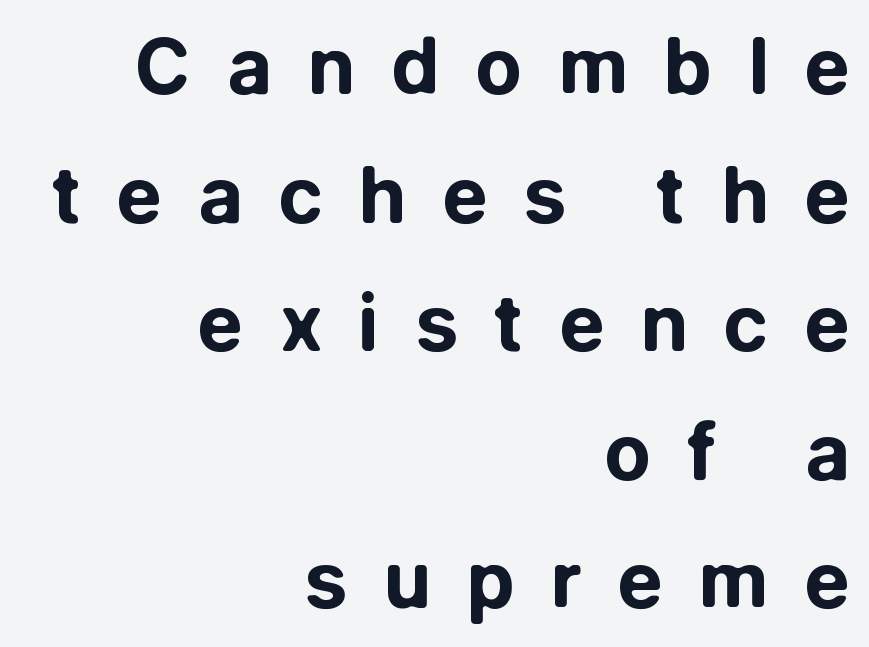
{"serif": "no", "italic": "no", "bold": "yes", "weight": "bold", "width": "normal", "stroke_contrast": "low", "x_height": "medium", "monospaced": "no", "underline": "no", "align": "right", "line_spacing": "normal", "line_spacing_ratio": 1.67, "letter_spacing": "wide", "letter_spacing_em": 0.46, "glyph_px": 77}
